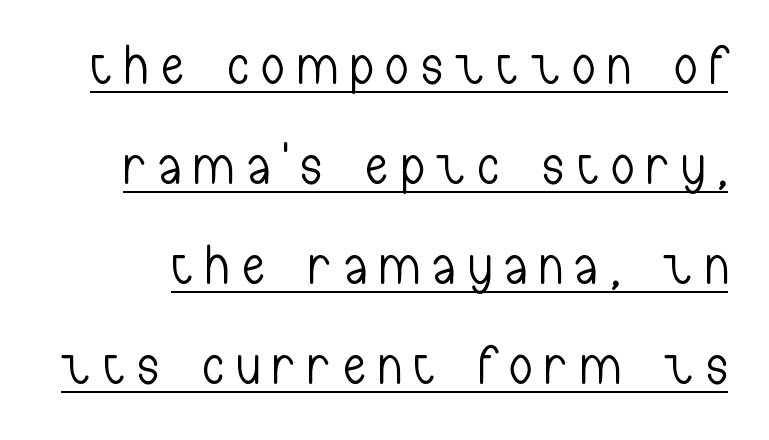
Q: Is the text bold? A: No.
Q: Is the text italic (slanted)? A: No, it is upright.
Q: Is the typeface a serif or a sans-serif typeface? A: Sans-serif.
Q: Is the text underlined? A: Yes.
Q: Is the spacing between letters normal or unusually wide? A: Unusually wide.
Q: Width (condensed, normal, or wide)? A: Condensed.
Q: Stroke contrast? A: Low.
Q: x-height? A: Medium.
Q: Monospaced? A: No.
